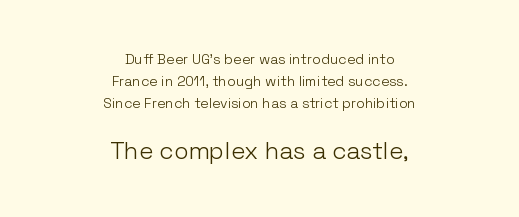
{"italic": "no", "bold": "no", "underline": "no", "align": "center", "line_spacing": "normal", "line_spacing_ratio": 1.56, "letter_spacing": "normal", "letter_spacing_em": 0.0, "larger_block": "second", "size_ratio": 1.71, "glyph_px": 24}
